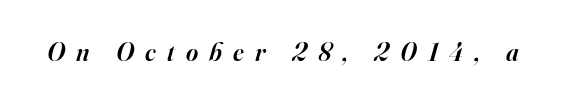
The image shows 26 px text type, italic (leaning right); set unusually wide letter spacing (+0.43 em), not underlined.
